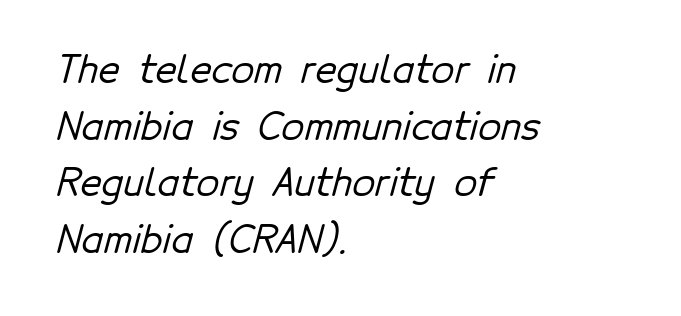
{"serif": "no", "width": "normal", "stroke_contrast": "low", "x_height": "medium", "monospaced": "no", "underline": "no", "align": "left", "line_spacing": "normal", "line_spacing_ratio": 1.53, "letter_spacing": "normal", "letter_spacing_em": 0.0, "glyph_px": 37}
